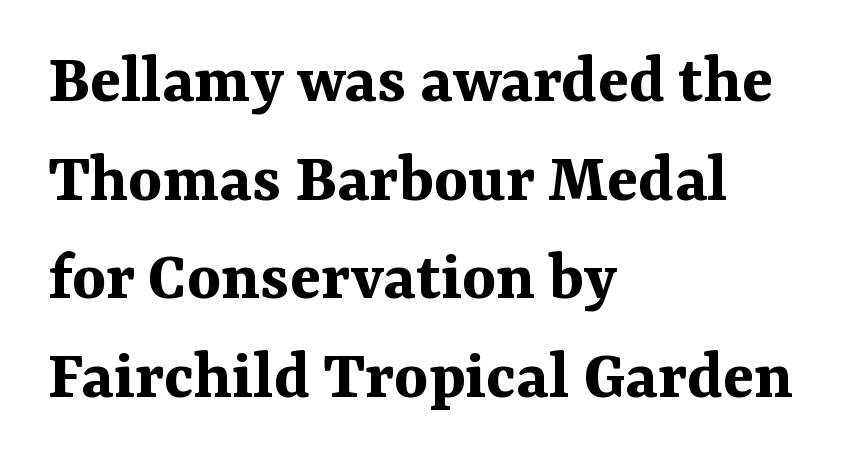
Q: Is the text bold? A: Yes.
Q: Is the text italic (slanted)? A: No, it is upright.
Q: Is the typeface a serif or a sans-serif typeface? A: Serif.
Q: Is the text underlined? A: No.
Q: How is the paragraph aligned? A: Left-aligned.
Q: Is the spacing between letters normal or unusually wide? A: Normal.
Q: Is the spacing between lines tight, normal or loose? A: Normal.
Q: Width (condensed, normal, or wide)? A: Normal.
Q: Stroke contrast? A: Medium.
Q: x-height? A: Medium.
Q: Monospaced? A: No.
